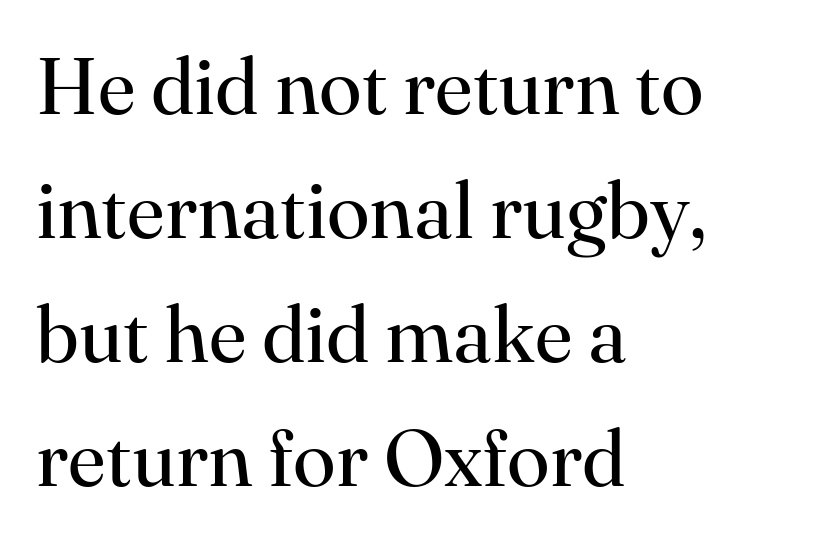
{"serif": "yes", "italic": "no", "bold": "no", "weight": "regular", "width": "normal", "stroke_contrast": "high", "x_height": "small", "monospaced": "no", "underline": "no", "align": "left", "line_spacing": "normal", "line_spacing_ratio": 1.57, "letter_spacing": "normal", "letter_spacing_em": 0.0, "glyph_px": 79}
